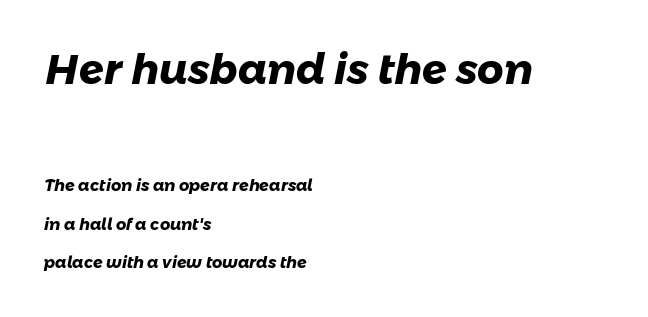
The image shows 41 px heavy sans-serif type; set left-aligned, loose line spacing (2.4x), normal letter spacing, not underlined; the first (top) block is 2.56x larger; low stroke contrast and a medium x-height.
